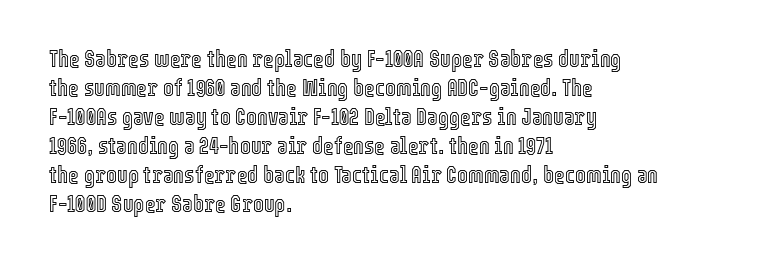
Posture: straight, roman, zero tilt. The passage shown is not underscored anywhere. The rendering anchors every line to the left-hand side. The gaps between neighbouring characters are ordinary and unremarkable.
